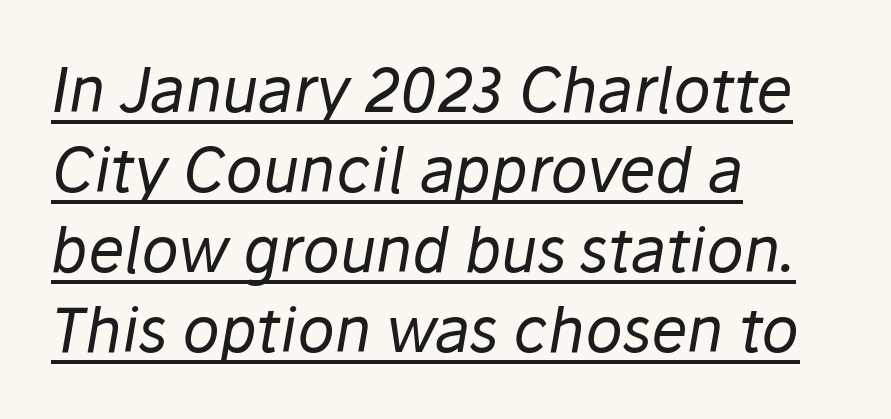
{"italic": "yes", "lean": "right", "slant_degrees": 10, "bold": "no", "weight": "regular", "width": "normal", "stroke_contrast": "low", "x_height": "medium", "monospaced": "no", "underline": "yes", "align": "left", "line_spacing": "normal", "line_spacing_ratio": 1.31, "letter_spacing": "normal", "letter_spacing_em": 0.0, "glyph_px": 61}
